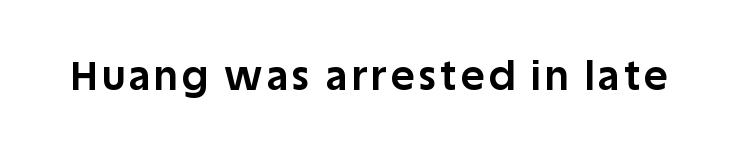
{"serif": "no", "italic": "no", "bold": "yes", "weight": "bold", "width": "normal", "stroke_contrast": "low", "x_height": "large", "monospaced": "no", "underline": "no", "glyph_px": 40}
